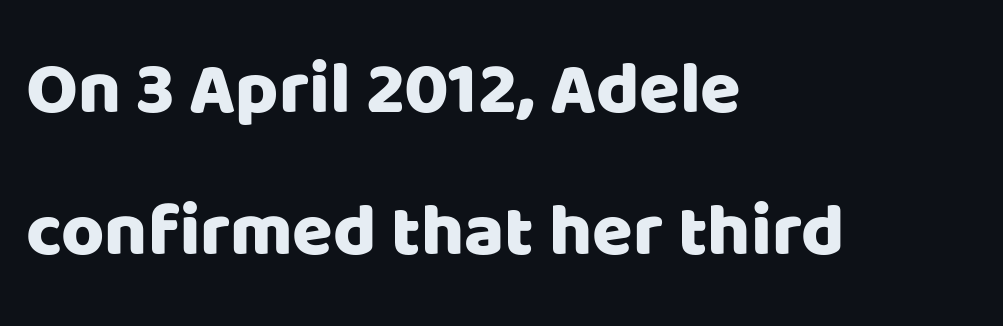
Q: Is the text italic (slanted)? A: No, it is upright.
Q: Is the typeface a serif or a sans-serif typeface? A: Sans-serif.
Q: Is the text underlined? A: No.
Q: How is the paragraph aligned? A: Left-aligned.
Q: Is the spacing between letters normal or unusually wide? A: Normal.
Q: Is the spacing between lines tight, normal or loose? A: Loose.
Q: Width (condensed, normal, or wide)? A: Normal.
Q: Stroke contrast? A: Low.
Q: x-height? A: Large.
Q: Monospaced? A: No.
